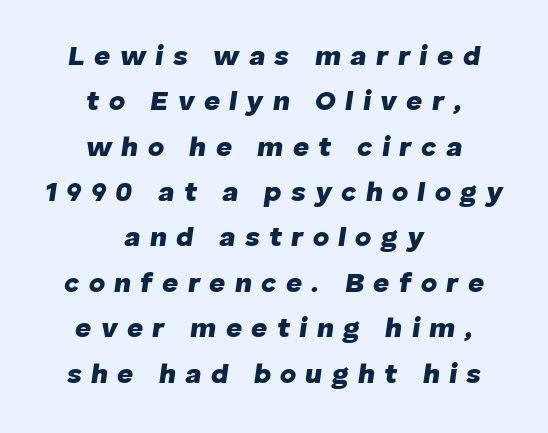
{"italic": "yes", "lean": "right", "slant_degrees": 8, "bold": "yes", "weight": "heavy", "width": "normal", "stroke_contrast": "low", "x_height": "medium", "monospaced": "no", "underline": "no", "align": "center", "line_spacing": "normal", "line_spacing_ratio": 1.62, "letter_spacing": "wide", "letter_spacing_em": 0.33, "glyph_px": 28}
